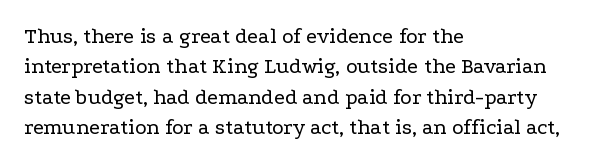
The image shows 22 px text type, upright; set left-aligned, normal line spacing (1.38x), normal letter spacing, not underlined.
